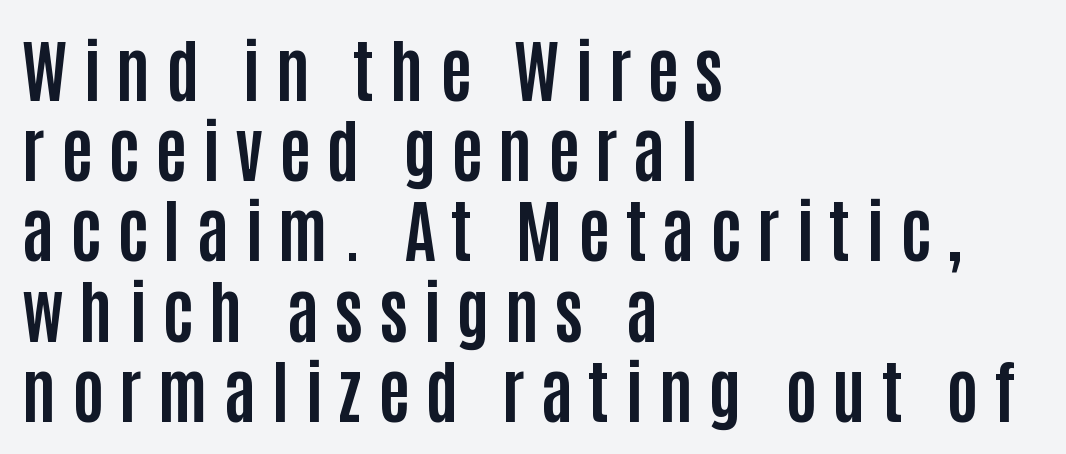
Q: Is the text bold? A: Yes.
Q: Is the text italic (slanted)? A: No, it is upright.
Q: Is the typeface a serif or a sans-serif typeface? A: Sans-serif.
Q: Is the text underlined? A: No.
Q: How is the paragraph aligned? A: Left-aligned.
Q: Is the spacing between letters normal or unusually wide? A: Unusually wide.
Q: Width (condensed, normal, or wide)? A: Condensed.
Q: Stroke contrast? A: Low.
Q: x-height? A: Large.
Q: Monospaced? A: No.
